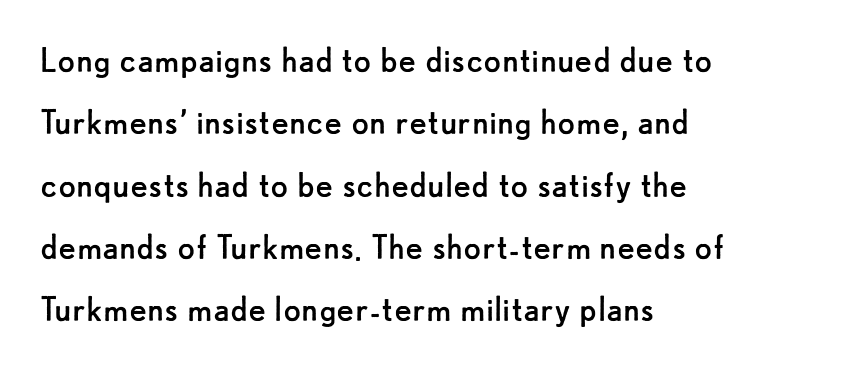
{"serif": "no", "italic": "no", "bold": "no", "weight": "regular", "width": "normal", "stroke_contrast": "low", "x_height": "small", "monospaced": "no", "underline": "no", "align": "left", "line_spacing": "normal", "line_spacing_ratio": 1.52, "letter_spacing": "normal", "letter_spacing_em": 0.0, "glyph_px": 41}
